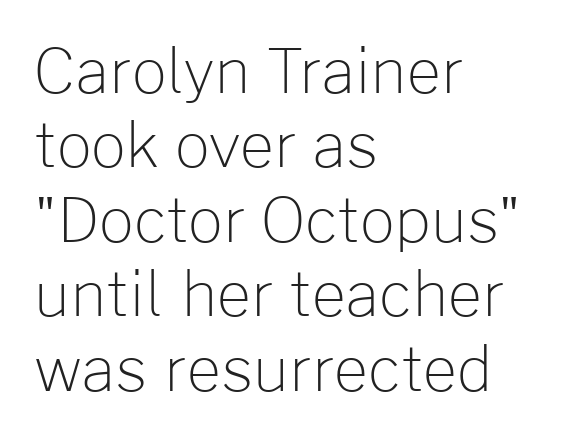
Q: Is the text bold? A: No.
Q: Is the text italic (slanted)? A: No, it is upright.
Q: Is the typeface a serif or a sans-serif typeface? A: Sans-serif.
Q: Is the text underlined? A: No.
Q: How is the paragraph aligned? A: Left-aligned.
Q: Is the spacing between letters normal or unusually wide? A: Normal.
Q: Width (condensed, normal, or wide)? A: Normal.
Q: Stroke contrast? A: Low.
Q: x-height? A: Medium.
Q: Monospaced? A: No.
